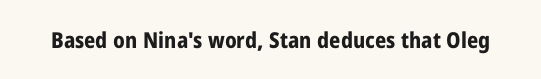
{"italic": "no", "bold": "yes", "underline": "no", "letter_spacing": "normal", "letter_spacing_em": 0.0, "glyph_px": 22}
